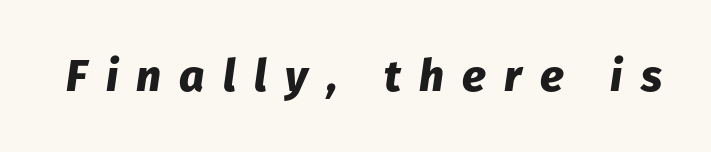
The zone under the glyphs is completely vacant. A typesetter would mark this as italic. Does extra space separate the letters? Yes, quite a lot of it. Note the varied advance widths — an 'i' is clearly narrower than an 'm'.
